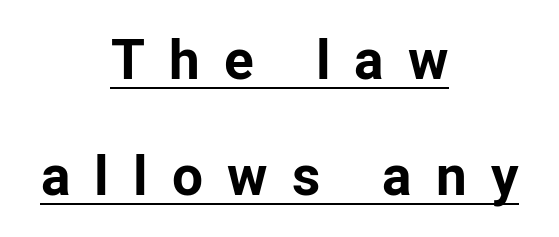
Q: Is the text bold? A: Yes.
Q: Is the text italic (slanted)? A: No, it is upright.
Q: Is the typeface a serif or a sans-serif typeface? A: Sans-serif.
Q: Is the text underlined? A: Yes.
Q: How is the paragraph aligned? A: Centered.
Q: Is the spacing between letters normal or unusually wide? A: Unusually wide.
Q: Is the spacing between lines tight, normal or loose? A: Loose.
Q: Width (condensed, normal, or wide)? A: Normal.
Q: Stroke contrast? A: Low.
Q: x-height? A: Medium.
Q: Monospaced? A: No.
